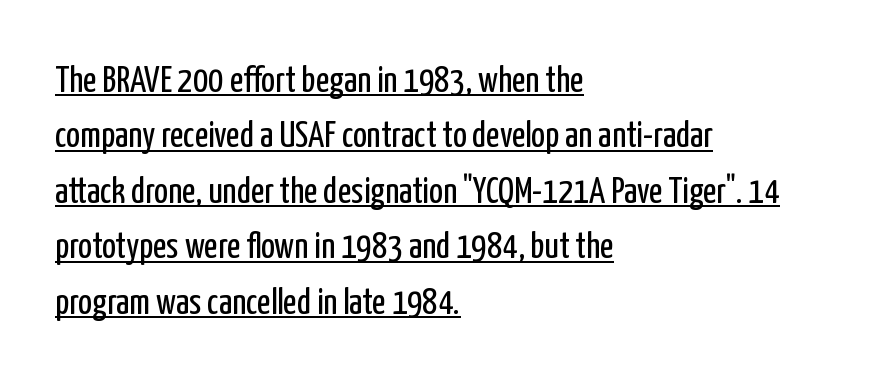
{"serif": "no", "italic": "no", "bold": "no", "weight": "regular", "width": "condensed", "stroke_contrast": "low", "x_height": "medium", "monospaced": "no", "underline": "yes", "align": "left", "line_spacing": "normal", "line_spacing_ratio": 1.5, "letter_spacing": "normal", "letter_spacing_em": 0.0, "glyph_px": 37}
